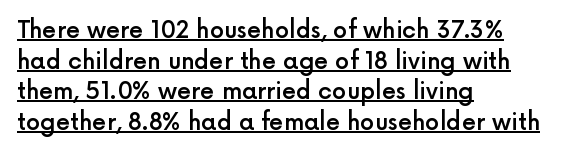
The image shows 23 px text type, upright; set left-aligned, normal line spacing (1.33x), normal letter spacing, underlined.
